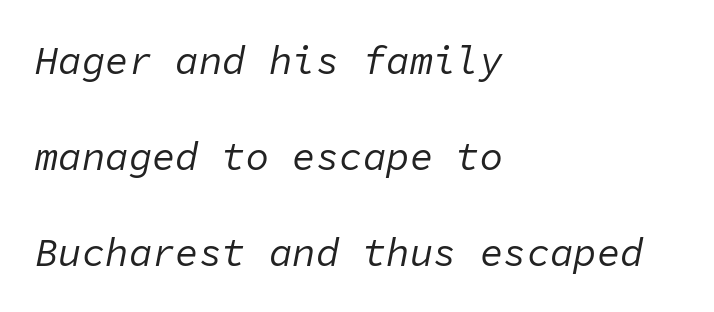
The image shows 39 px regular-weight type, italic (leaning right), monospaced; set left-aligned, loose line spacing (2.46x), normal letter spacing, not underlined; low stroke contrast and a medium x-height.
